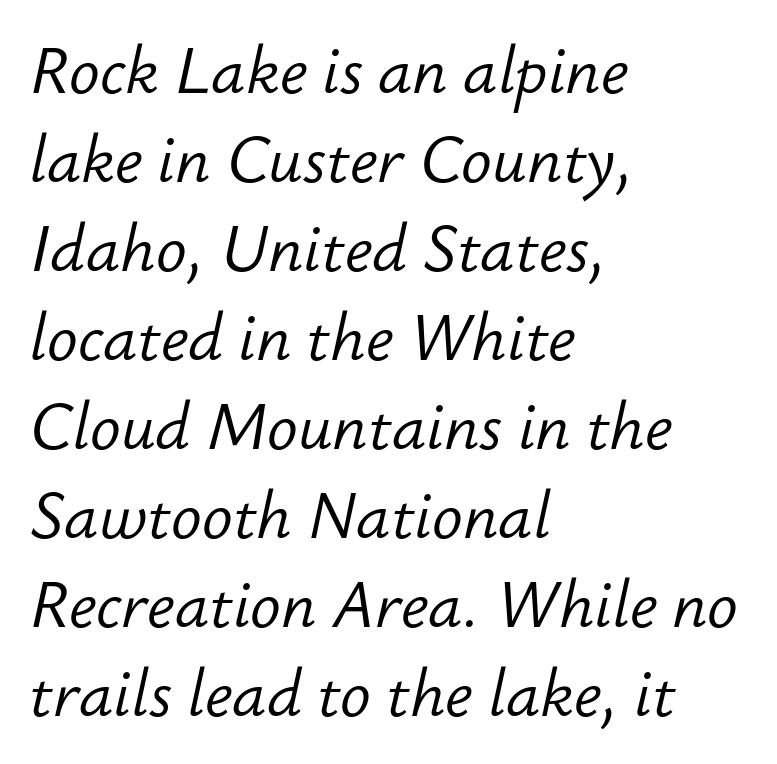
The image shows 64 px light type, italic (leaning right); set left-aligned, normal line spacing (1.39x), normal letter spacing, not underlined; low stroke contrast and a small x-height.
